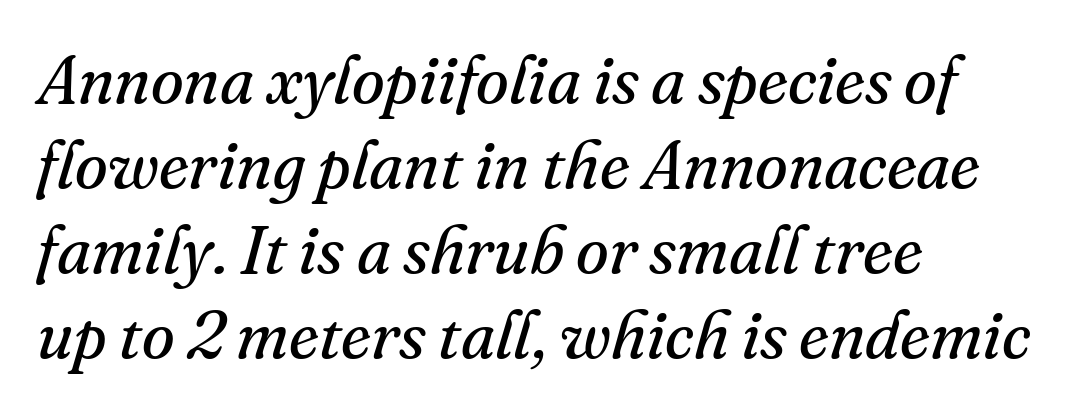
Q: Is the text bold? A: No.
Q: Is the text italic (slanted)? A: Yes, it leans right by about 16 degrees.
Q: Is the typeface a serif or a sans-serif typeface? A: Serif.
Q: Is the text underlined? A: No.
Q: How is the paragraph aligned? A: Left-aligned.
Q: Is the spacing between letters normal or unusually wide? A: Normal.
Q: Is the spacing between lines tight, normal or loose? A: Normal.
Q: Width (condensed, normal, or wide)? A: Normal.
Q: Stroke contrast? A: Medium.
Q: x-height? A: Small.
Q: Monospaced? A: No.
